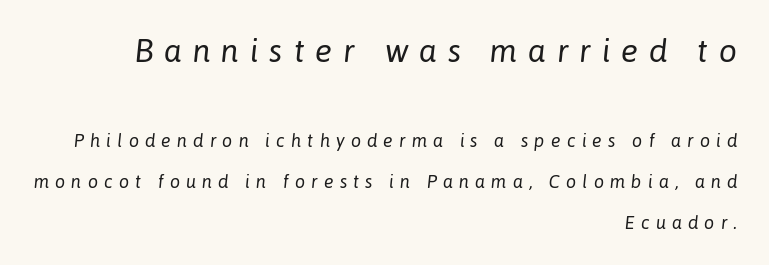
Q: Is the text bold? A: No.
Q: Is the text italic (slanted)? A: Yes, it leans right by about 6 degrees.
Q: Is the text underlined? A: No.
Q: How is the paragraph aligned? A: Right-aligned.
Q: Is the spacing between letters normal or unusually wide? A: Unusually wide.
Q: Is the spacing between lines tight, normal or loose? A: Loose.
Q: Which block of text is set in a larger size, the first (top) or the second (bottom)? A: The first (top) one.
Q: Width (condensed, normal, or wide)? A: Normal.
Q: Stroke contrast? A: Low.
Q: x-height? A: Medium.
Q: Monospaced? A: No.
